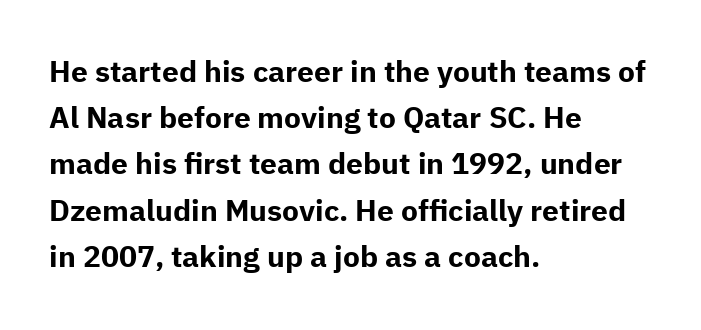
{"serif": "no", "italic": "no", "bold": "yes", "weight": "bold", "width": "normal", "stroke_contrast": "low", "x_height": "medium", "monospaced": "no", "underline": "no", "align": "left", "line_spacing": "normal", "line_spacing_ratio": 1.54, "letter_spacing": "normal", "letter_spacing_em": 0.0, "glyph_px": 30}
